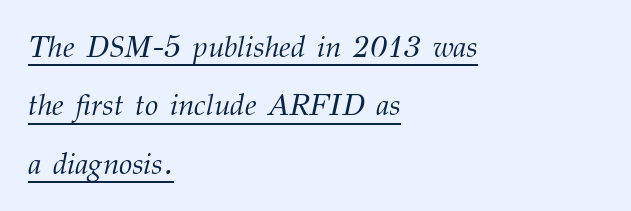
Q: Is the text bold? A: No.
Q: Is the text italic (slanted)? A: Yes, it leans right by about 12 degrees.
Q: Is the typeface a serif or a sans-serif typeface? A: Serif.
Q: Is the text underlined? A: Yes.
Q: How is the paragraph aligned? A: Left-aligned.
Q: Is the spacing between letters normal or unusually wide? A: Normal.
Q: Is the spacing between lines tight, normal or loose? A: Loose.
Q: Width (condensed, normal, or wide)? A: Normal.
Q: Stroke contrast? A: Medium.
Q: x-height? A: Medium.
Q: Monospaced? A: No.
